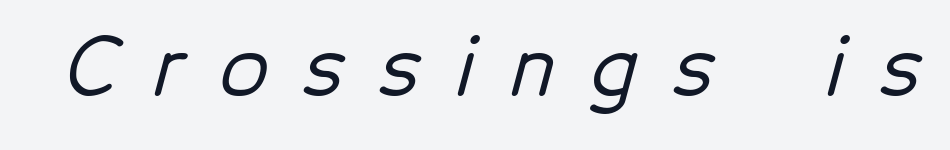
The image shows 79 px sans-serif type; set unusually wide letter spacing (+0.46 em), not underlined; low stroke contrast and a medium x-height.
